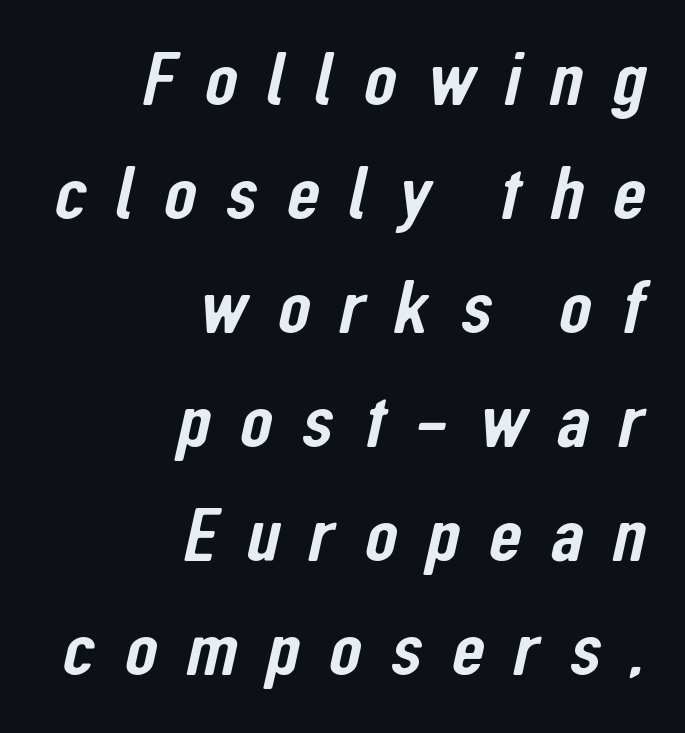
Q: Is the typeface a serif or a sans-serif typeface? A: Sans-serif.
Q: Is the text underlined? A: No.
Q: How is the paragraph aligned? A: Right-aligned.
Q: Is the spacing between letters normal or unusually wide? A: Unusually wide.
Q: Is the spacing between lines tight, normal or loose? A: Normal.
Q: Width (condensed, normal, or wide)? A: Condensed.
Q: Stroke contrast? A: Low.
Q: x-height? A: Medium.
Q: Monospaced? A: No.
